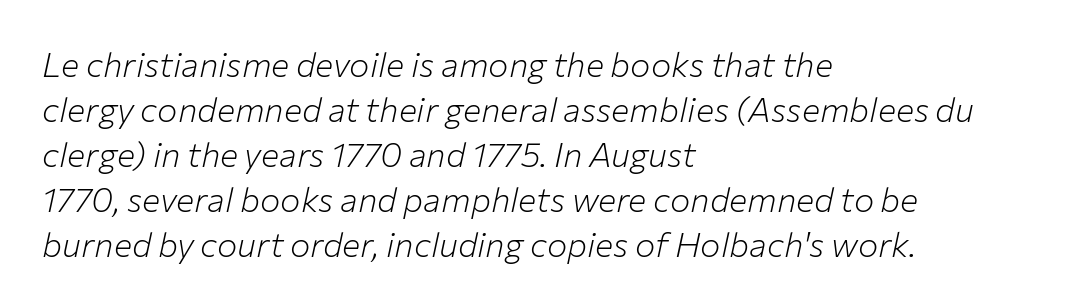
{"italic": "yes", "lean": "right", "slant_degrees": 12, "bold": "no", "weight": "light", "width": "normal", "stroke_contrast": "low", "x_height": "medium", "monospaced": "no", "underline": "no", "align": "left", "line_spacing": "normal", "line_spacing_ratio": 1.32, "letter_spacing": "normal", "letter_spacing_em": 0.0, "glyph_px": 34}
